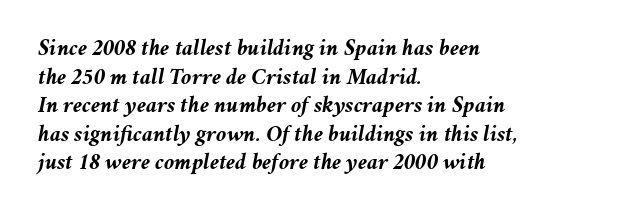
Q: Is the text bold? A: Yes.
Q: Is the text italic (slanted)? A: Yes, it leans right by about 11 degrees.
Q: Is the text underlined? A: No.
Q: How is the paragraph aligned? A: Left-aligned.
Q: Is the spacing between letters normal or unusually wide? A: Normal.
